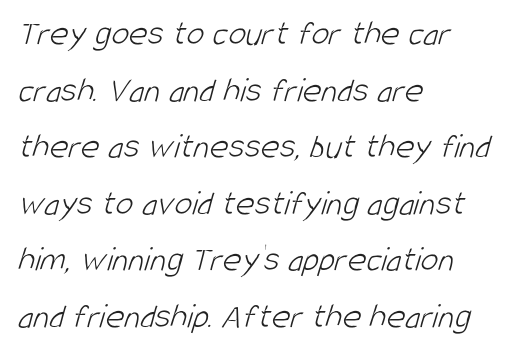
The image shows 36 px light, condensed sans-serif type; set left-aligned, normal line spacing (1.57x), normal letter spacing, not underlined; low stroke contrast and a large x-height.
